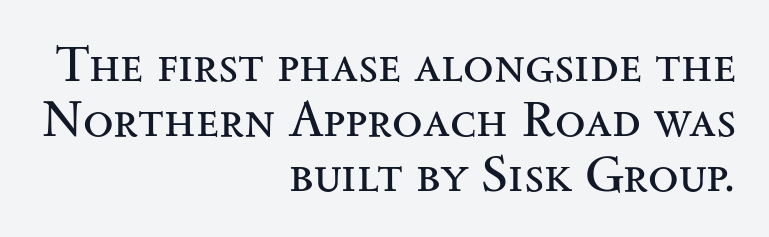
The image shows 50 px regular-weight, wide serif type, upright; set right-aligned, tight line spacing (1.1x), normal letter spacing, not underlined; medium stroke contrast and a small x-height.
